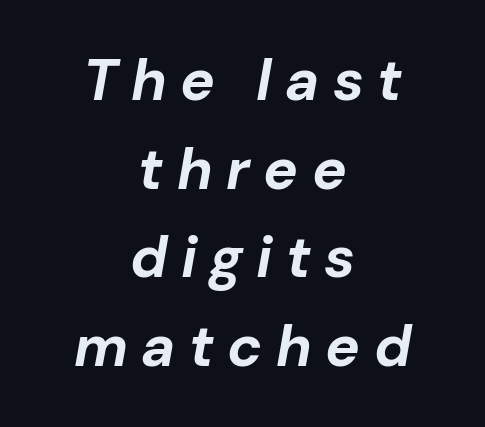
The image shows 58 px bold type, italic (leaning right); set centered, normal line spacing (1.53x), unusually wide letter spacing (+0.23 em), not underlined; low stroke contrast and a medium x-height.
